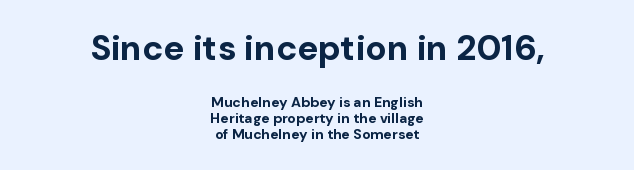
Do the characters align in a grid? No, the font is proportional. Type size steps down from the first block to the second. The rendering shows plain stroke endings on the letterforms — a sans-serif design. A bare baseline throughout the passage. Short note: letters normally spaced.
